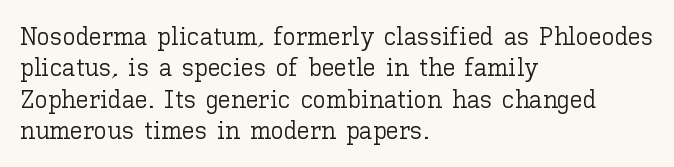
The image shows 26 px text type, upright; set left-aligned, line spacing 1.21x, normal letter spacing, not underlined.
